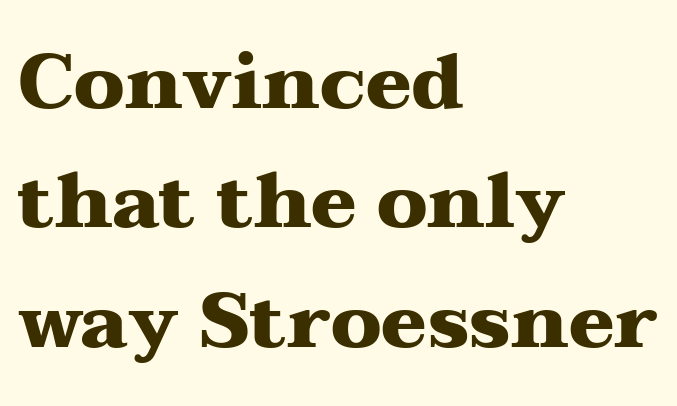
The image shows 76 px heavy, wide serif type, upright; set left-aligned, normal line spacing (1.57x), normal letter spacing, not underlined; medium stroke contrast and a medium x-height.
